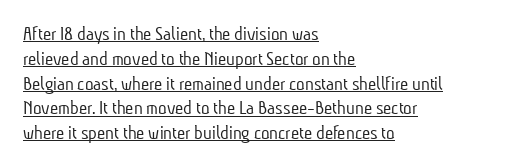
You could call the tracking neutral — neither tight nor loose. Honestly, the underline is the first thing you notice here. These lines stack with their left ends in a neat column. The strokes are not fattened; the text isn't bold.
